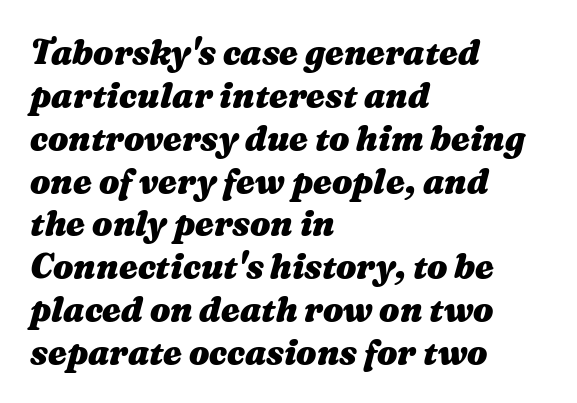
{"italic": "yes", "lean": "right", "slant_degrees": 16, "bold": "yes", "weight": "heavy", "width": "wide", "stroke_contrast": "medium", "x_height": "medium", "monospaced": "no", "underline": "no", "align": "left", "line_spacing": "normal", "line_spacing_ratio": 1.26, "letter_spacing": "normal", "letter_spacing_em": 0.0, "glyph_px": 34}
